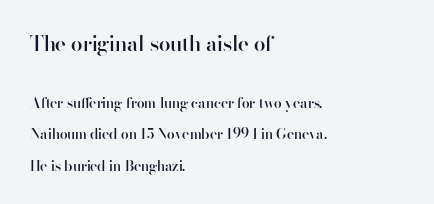
The image shows 21 px text type, upright; set left-aligned, loose line spacing (2.24x), normal letter spacing, not underlined; the first (top) block is 1.5x larger.
